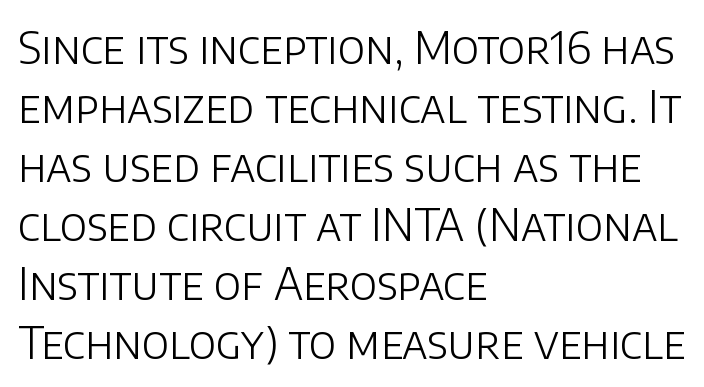
The image shows 44 px light sans-serif type, upright; set left-aligned, normal line spacing (1.34x), normal letter spacing, not underlined; low stroke contrast and a large x-height.
